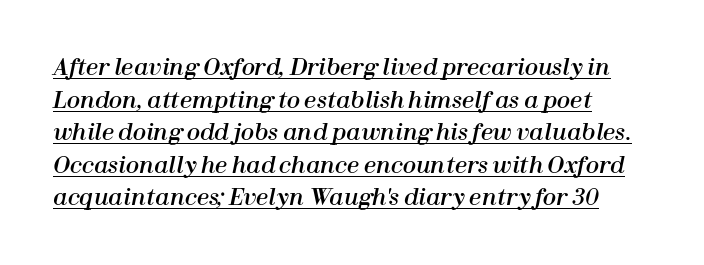
{"italic": "yes", "lean": "right", "slant_degrees": 12, "underline": "yes", "line_spacing": "normal", "line_spacing_ratio": 1.48, "letter_spacing": "normal", "letter_spacing_em": 0.0, "glyph_px": 22}
